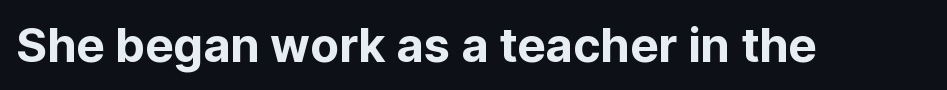
{"serif": "no", "italic": "no", "width": "normal", "stroke_contrast": "low", "x_height": "medium", "monospaced": "no", "underline": "no", "letter_spacing": "normal", "letter_spacing_em": 0.0, "glyph_px": 47}
